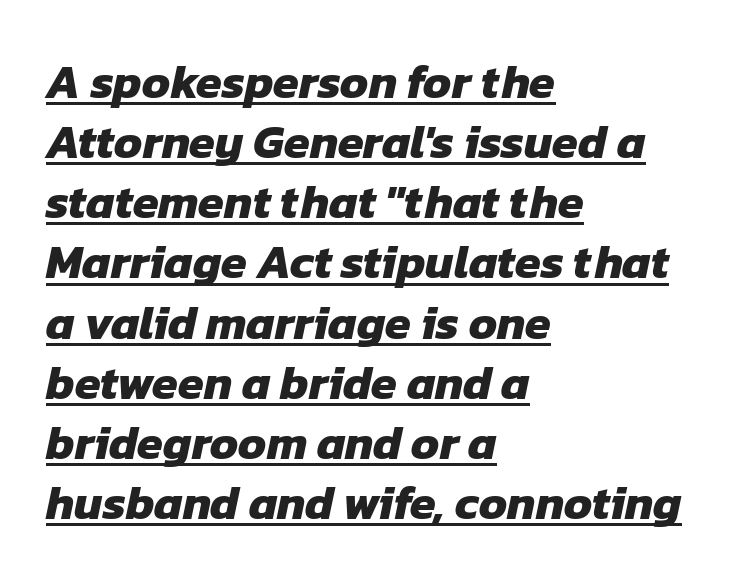
A dark, heavy texture on the line: the type is bold. The paragraph has a hard left edge and a soft right edge. Students, note that the glyphs here touch the page at normal intervals. Spacing verdict: proportional, widths tailored to each character. Interline gaps are of average width in this sample. Grotesque or geometric, the face here clearly has no serifs.
